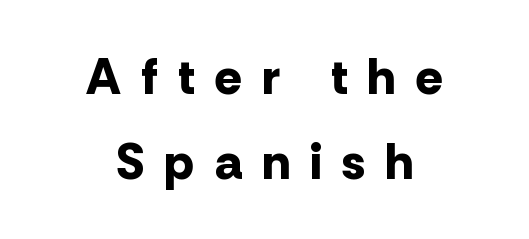
The image shows 50 px bold sans-serif type, upright; set centered, normal line spacing (1.7x), unusually wide letter spacing (+0.41 em), not underlined; low stroke contrast and a medium x-height.
